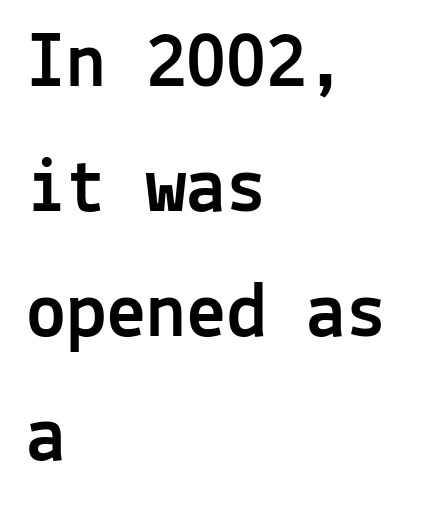
These lines are rendered in a fixed-pitch font. A student would call this left alignment; a typographer would say flush left, rag right. The space directly below the letters is spotless. Examine the stroke ends and you'll find no serifs. In terms of leading, this rendering sits right in the middle. When letters stand straight like this, we call the style roman or upright.
